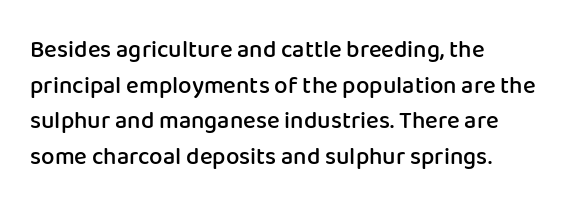
Q: Is the text bold? A: Semi-bold.
Q: Is the text italic (slanted)? A: No, it is upright.
Q: Is the text underlined? A: No.
Q: How is the paragraph aligned? A: Left-aligned.
Q: Is the spacing between letters normal or unusually wide? A: Normal.
Q: Is the spacing between lines tight, normal or loose? A: Normal.
